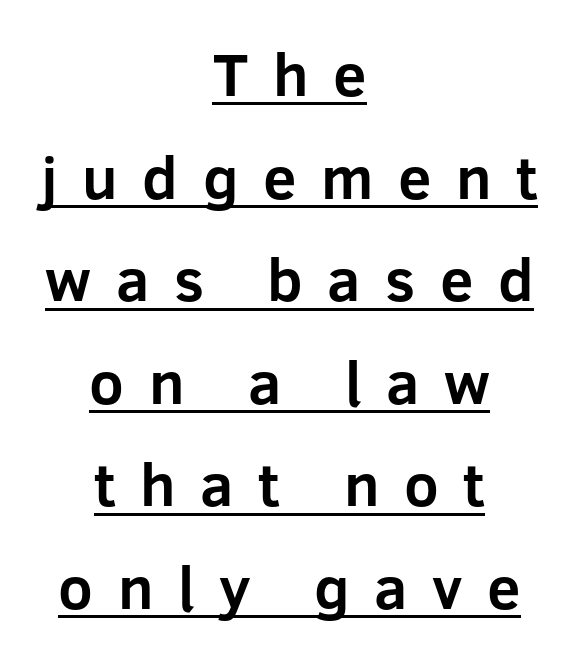
Q: Is the text bold? A: Yes.
Q: Is the text italic (slanted)? A: No, it is upright.
Q: Is the typeface a serif or a sans-serif typeface? A: Sans-serif.
Q: Is the text underlined? A: Yes.
Q: How is the paragraph aligned? A: Centered.
Q: Is the spacing between letters normal or unusually wide? A: Unusually wide.
Q: Width (condensed, normal, or wide)? A: Normal.
Q: Stroke contrast? A: Low.
Q: x-height? A: Medium.
Q: Monospaced? A: No.
